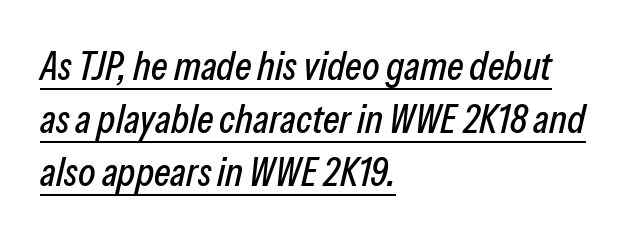
Q: Is the text italic (slanted)? A: Yes, it leans right by about 13 degrees.
Q: Is the text underlined? A: Yes.
Q: How is the paragraph aligned? A: Left-aligned.
Q: Is the spacing between letters normal or unusually wide? A: Normal.
Q: Is the spacing between lines tight, normal or loose? A: Normal.
Q: Width (condensed, normal, or wide)? A: Condensed.
Q: Stroke contrast? A: Low.
Q: x-height? A: Medium.
Q: Monospaced? A: No.
